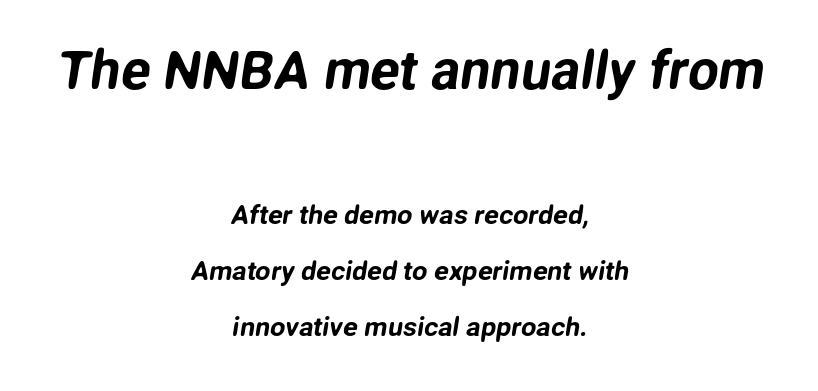
This rendering leaves character spacing at its baseline value. Note the varied advance widths — an 'i' is clearly narrower than an 'm'. Which margin do the lines hug? Neither — every line sits in the middle. Descenders are the only things crossing below the line.
